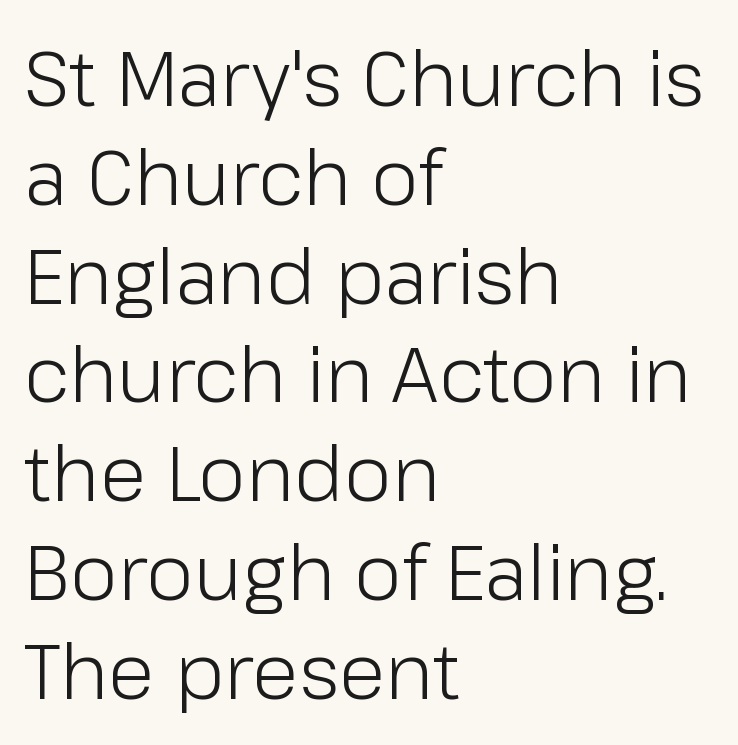
Normally led — the rows are evenly, conventionally spaced. These lines were composed using upright roman letters. Horizontal alignment here is leftward, the default for most running prose. Honestly, there is no underline to notice here at all. Caption: face not bold, strokes unweighted. A sans-serif font was chosen for this passage.
